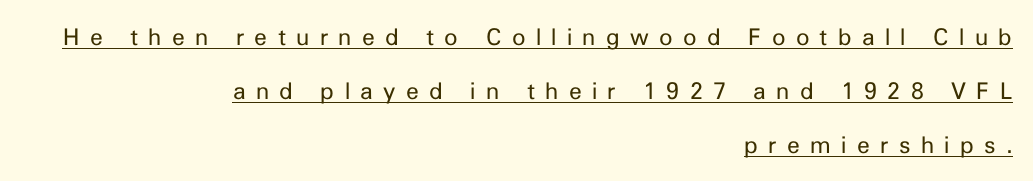
Q: Is the text bold? A: No.
Q: Is the text italic (slanted)? A: No, it is upright.
Q: Is the text underlined? A: Yes.
Q: How is the paragraph aligned? A: Right-aligned.
Q: Is the spacing between letters normal or unusually wide? A: Unusually wide.
Q: Is the spacing between lines tight, normal or loose? A: Loose.
